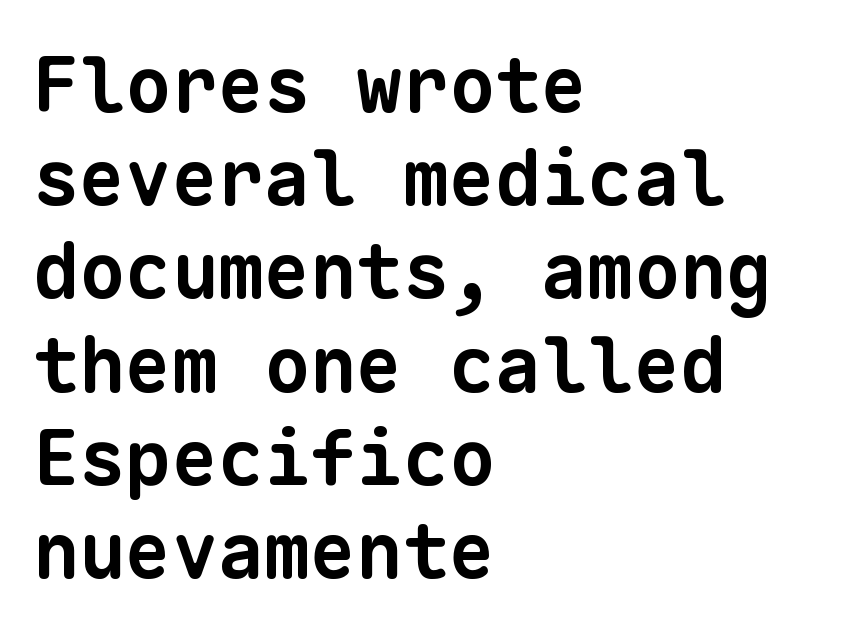
The image shows 77 px bold sans-serif type, monospaced; set left-aligned, line spacing 1.21x, normal letter spacing, not underlined; low stroke contrast and a medium x-height.
